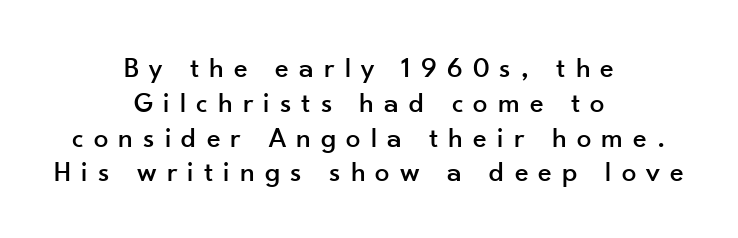
The image shows 29 px sans-serif type, upright; set centered, line spacing 1.2x, unusually wide letter spacing (+0.35 em), not underlined; low stroke contrast and a small x-height.
